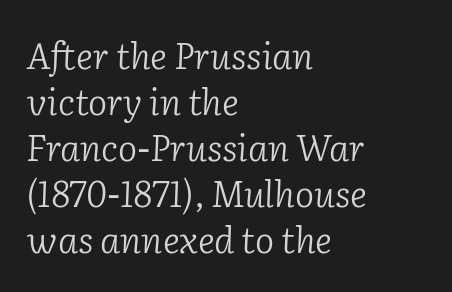
Q: Is the text bold? A: No.
Q: Is the text italic (slanted)? A: Yes, it leans right by about 2 degrees.
Q: Is the typeface a serif or a sans-serif typeface? A: Serif.
Q: Is the text underlined? A: No.
Q: How is the paragraph aligned? A: Left-aligned.
Q: Is the spacing between letters normal or unusually wide? A: Normal.
Q: Is the spacing between lines tight, normal or loose? A: Normal.
Q: Width (condensed, normal, or wide)? A: Normal.
Q: Stroke contrast? A: Low.
Q: x-height? A: Medium.
Q: Monospaced? A: No.
